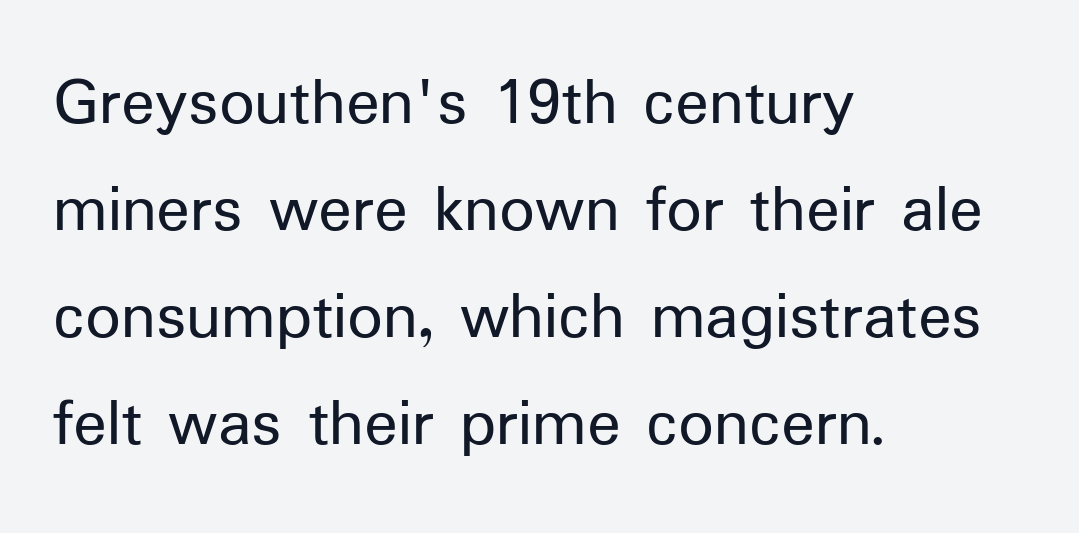
{"serif": "no", "italic": "no", "bold": "no", "weight": "regular", "width": "normal", "stroke_contrast": "low", "x_height": "medium", "monospaced": "no", "underline": "no", "align": "left", "line_spacing": "normal", "line_spacing_ratio": 1.53, "letter_spacing": "normal", "letter_spacing_em": 0.0, "glyph_px": 70}
